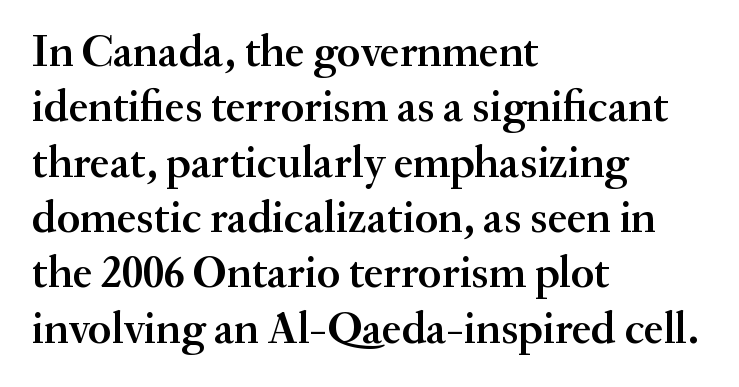
Observe the serifs anchoring each vertical stroke in this sample. Check the space under the baseline: it is left empty. The letters advance in unequal steps, a hallmark of proportional type. The font's upright variant was chosen for this text.
